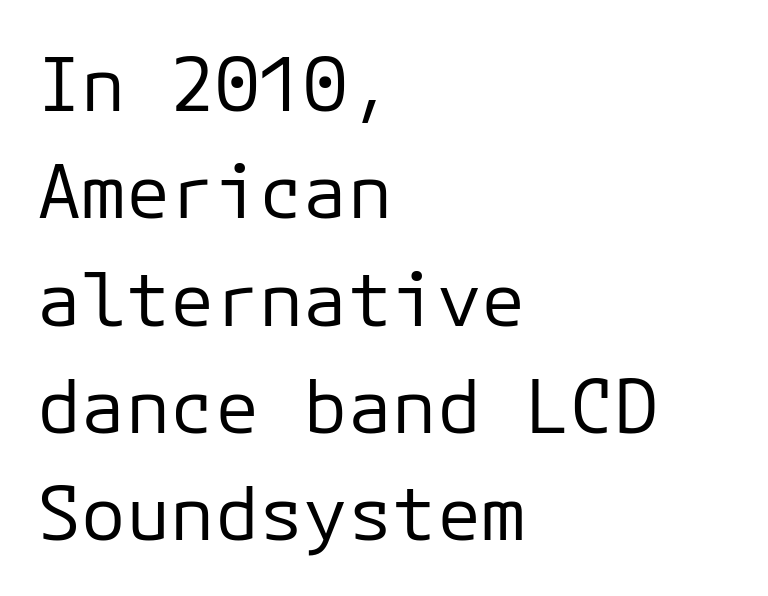
Just letters on the line, the space beneath them empty. Regarding leading, the lines here are spaced in the standard way. These glyphs show unthickened strokes, regular width or finer. Here the designer chose a console-style face with uniform glyph widths. A roman cut, with each character standing at attention.
